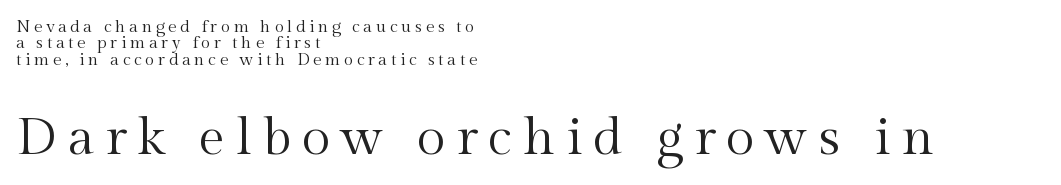
Q: Is the text bold? A: No.
Q: Is the text italic (slanted)? A: No, it is upright.
Q: Is the typeface a serif or a sans-serif typeface? A: Serif.
Q: Is the text underlined? A: No.
Q: How is the paragraph aligned? A: Left-aligned.
Q: Is the spacing between letters normal or unusually wide? A: Unusually wide.
Q: Is the spacing between lines tight, normal or loose? A: Tight.
Q: Which block of text is set in a larger size, the first (top) or the second (bottom)? A: The second (bottom) one.
Q: Width (condensed, normal, or wide)? A: Normal.
Q: x-height? A: Medium.
Q: Monospaced? A: No.
